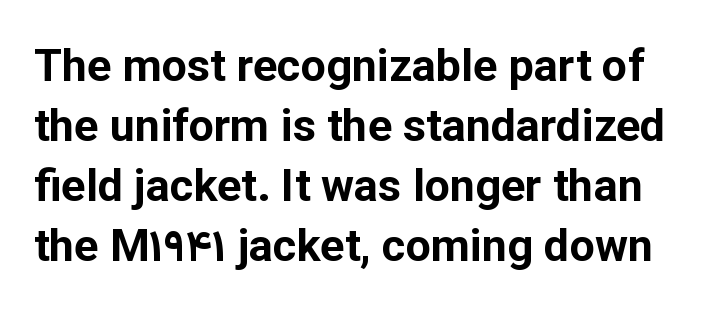
Q: Is the text bold? A: Yes.
Q: Is the text italic (slanted)? A: No, it is upright.
Q: Is the typeface a serif or a sans-serif typeface? A: Sans-serif.
Q: Is the text underlined? A: No.
Q: Is the spacing between letters normal or unusually wide? A: Normal.
Q: Is the spacing between lines tight, normal or loose? A: Normal.
Q: Width (condensed, normal, or wide)? A: Normal.
Q: Stroke contrast? A: Low.
Q: x-height? A: Medium.
Q: Monospaced? A: No.
